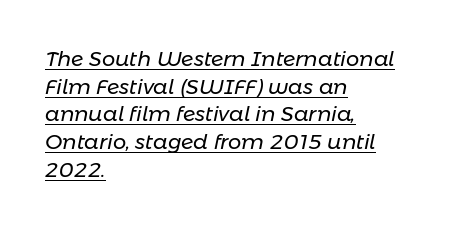
Tracking here is standard; glyphs follow each other at the usual distance. No extra ink here — the face is not bold. Emphasis-style slanted type is in use. The face used here appears with an underline applied.
